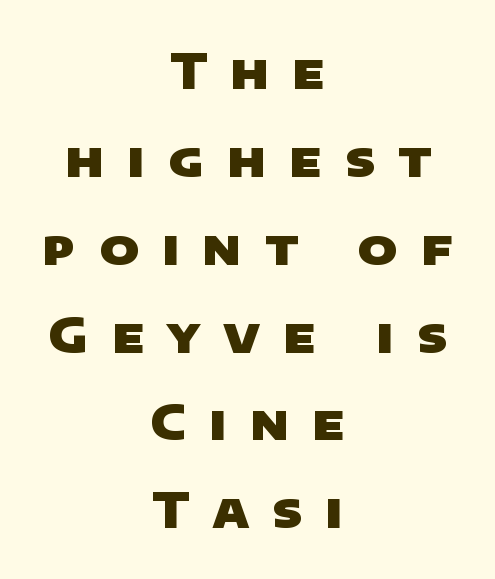
Q: Is the text bold? A: Yes.
Q: Is the typeface a serif or a sans-serif typeface? A: Sans-serif.
Q: Is the text underlined? A: No.
Q: How is the paragraph aligned? A: Centered.
Q: Is the spacing between letters normal or unusually wide? A: Unusually wide.
Q: Width (condensed, normal, or wide)? A: Wide.
Q: Stroke contrast? A: Low.
Q: x-height? A: Large.
Q: Monospaced? A: No.
